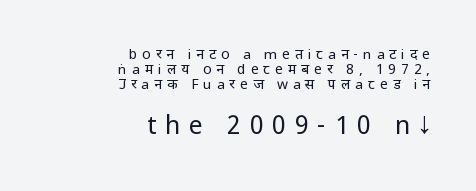
The image shows 25 px text type, upright; set right-aligned, tight line spacing (1.06x), unusually wide letter spacing (+0.35 em), not underlined; the second (bottom) block is 1.79x larger.
